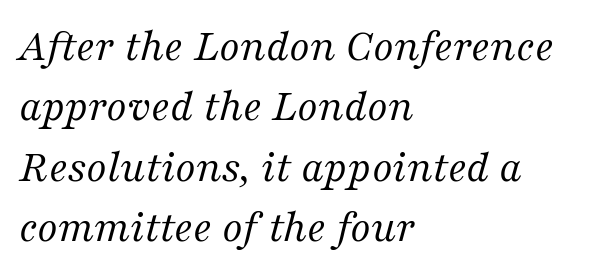
The typeface chosen for these lines features serifs. Which margin do the lines hug? The left one — the right edge is uneven. Italic? Definitely — the glyphs are oblique. Students, observe: this is what conventionally led text looks like.
